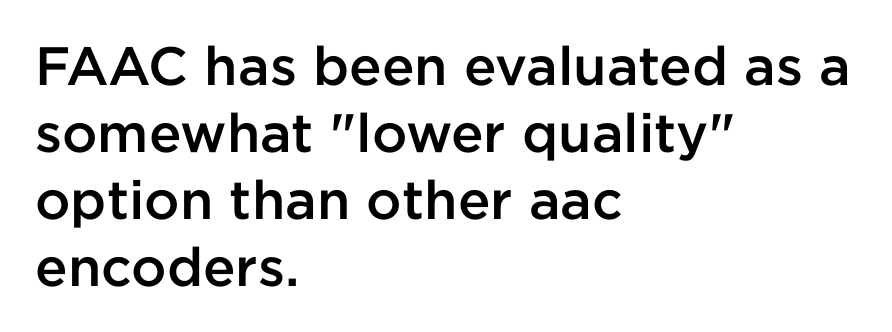
{"serif": "no", "italic": "no", "bold": "semi", "weight": "semibold", "width": "normal", "stroke_contrast": "low", "x_height": "medium", "monospaced": "no", "underline": "no", "align": "left", "line_spacing_ratio": 1.24, "letter_spacing": "normal", "letter_spacing_em": 0.0, "glyph_px": 54}
